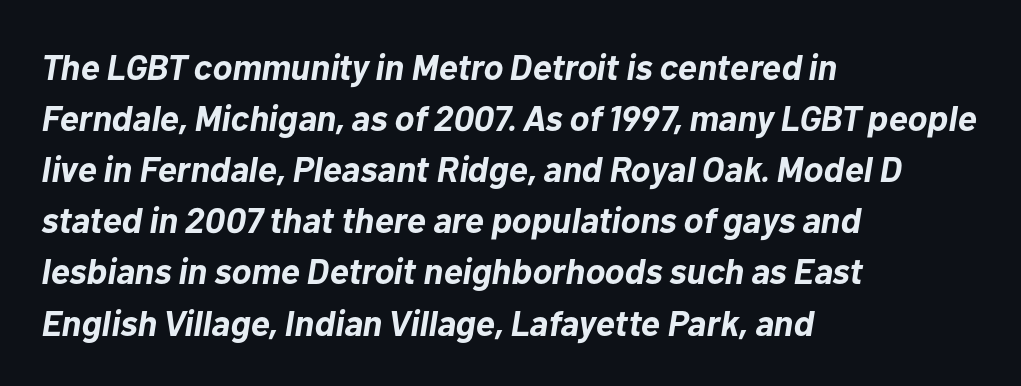
{"italic": "yes", "lean": "right", "slant_degrees": 10, "bold": "yes", "weight": "bold", "width": "normal", "stroke_contrast": "low", "x_height": "medium", "monospaced": "no", "underline": "no", "align": "left", "line_spacing": "normal", "line_spacing_ratio": 1.42, "letter_spacing": "normal", "letter_spacing_em": 0.0, "glyph_px": 36}
